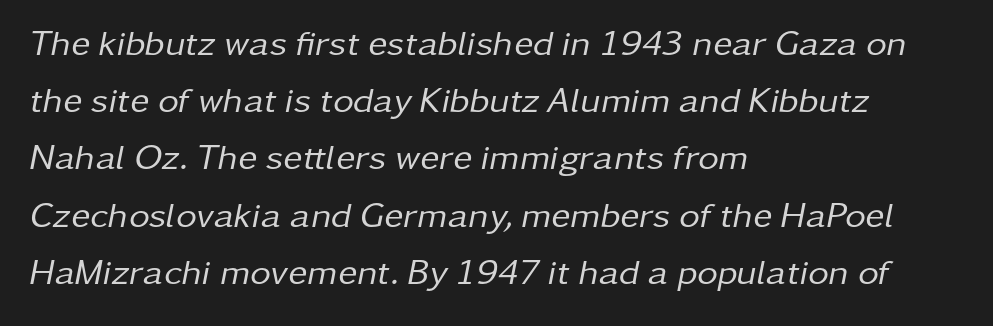
Q: Is the text bold? A: No.
Q: Is the text italic (slanted)? A: Yes, it leans right by about 11 degrees.
Q: Is the text underlined? A: No.
Q: How is the paragraph aligned? A: Left-aligned.
Q: Is the spacing between letters normal or unusually wide? A: Normal.
Q: Is the spacing between lines tight, normal or loose? A: Normal.
Q: Width (condensed, normal, or wide)? A: Normal.
Q: Stroke contrast? A: Low.
Q: x-height? A: Medium.
Q: Monospaced? A: No.
